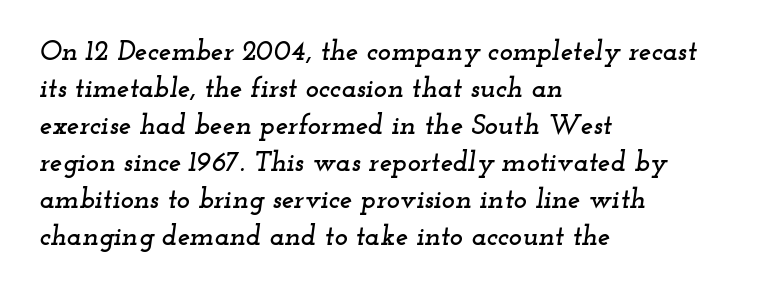
The image shows 28 px wide serif type, italic (leaning right); set left-aligned, normal line spacing (1.32x), normal letter spacing, not underlined; low stroke contrast and a small x-height.
